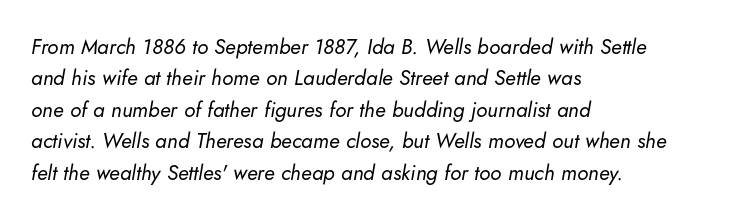
Q: Is the text bold? A: No.
Q: Is the text italic (slanted)? A: Yes, it leans right by about 5 degrees.
Q: Is the text underlined? A: No.
Q: How is the paragraph aligned? A: Left-aligned.
Q: Is the spacing between letters normal or unusually wide? A: Normal.
Q: Is the spacing between lines tight, normal or loose? A: Normal.
